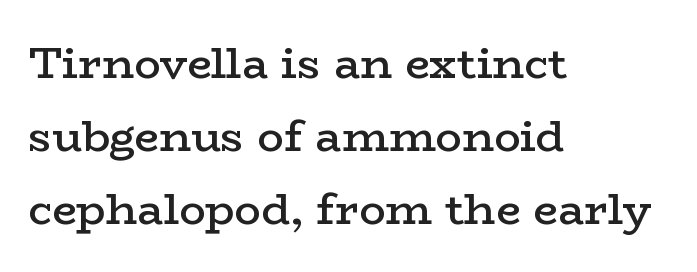
Q: Is the text bold? A: Semi-bold.
Q: Is the text italic (slanted)? A: No, it is upright.
Q: Is the typeface a serif or a sans-serif typeface? A: Serif.
Q: Is the text underlined? A: No.
Q: How is the paragraph aligned? A: Left-aligned.
Q: Is the spacing between letters normal or unusually wide? A: Normal.
Q: Is the spacing between lines tight, normal or loose? A: Normal.
Q: Width (condensed, normal, or wide)? A: Wide.
Q: Stroke contrast? A: Low.
Q: x-height? A: Medium.
Q: Monospaced? A: No.
